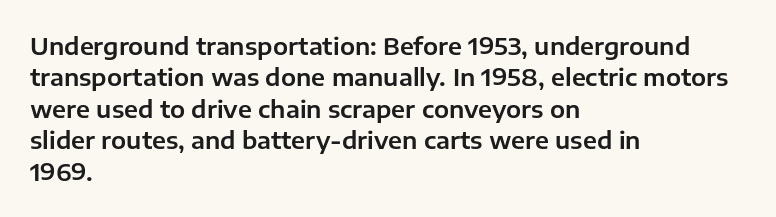
Q: Is the text italic (slanted)? A: No, it is upright.
Q: Is the text underlined? A: No.
Q: How is the paragraph aligned? A: Left-aligned.
Q: Is the spacing between letters normal or unusually wide? A: Normal.
Q: Is the spacing between lines tight, normal or loose? A: Normal.
